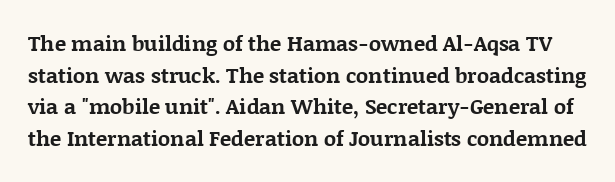
The image shows 21 px bold type, upright; set normal line spacing (1.51x), normal letter spacing, not underlined.
